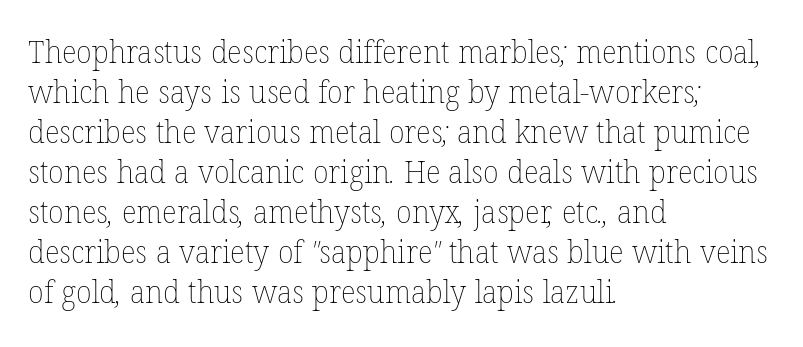
The image shows 32 px thin type; set left-aligned, normal line spacing (1.25x), normal letter spacing, not underlined; low stroke contrast and a medium x-height.
